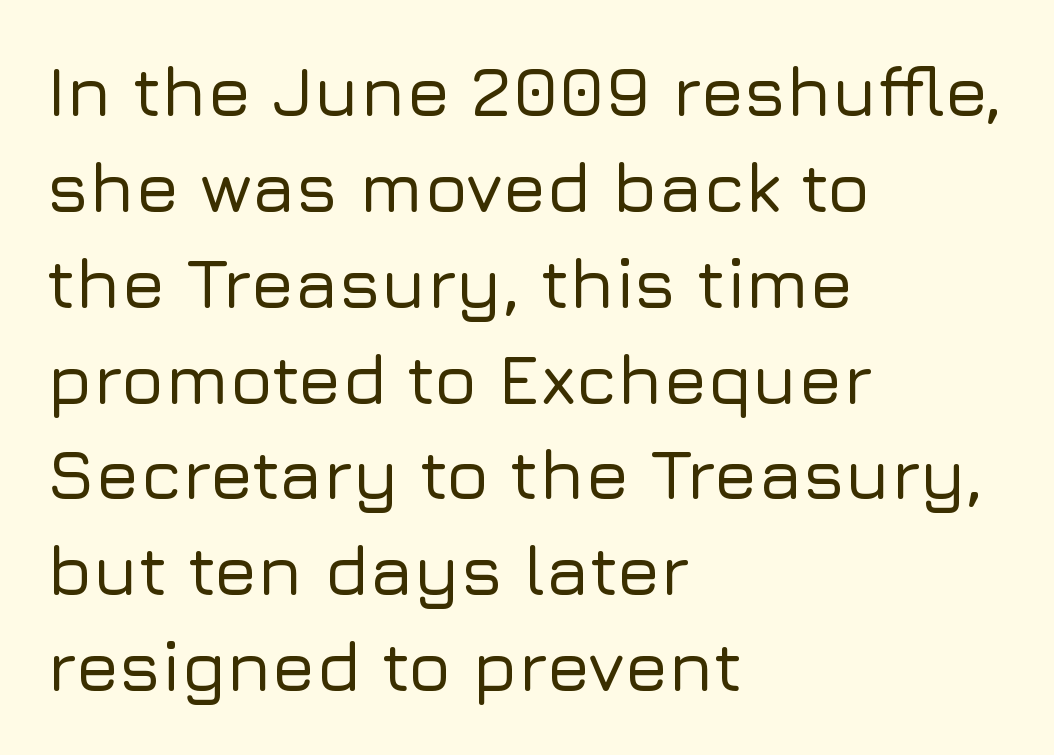
{"serif": "no", "italic": "no", "width": "normal", "stroke_contrast": "low", "x_height": "medium", "monospaced": "no", "underline": "no", "align": "left", "line_spacing": "normal", "line_spacing_ratio": 1.35, "letter_spacing": "normal", "letter_spacing_em": 0.0, "glyph_px": 71}
